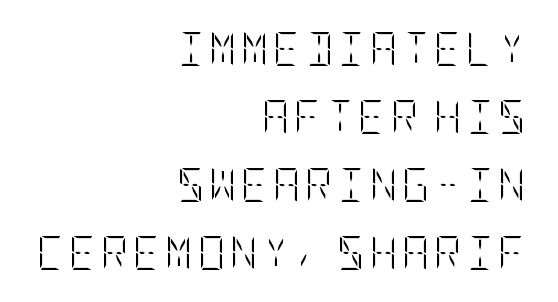
Q: Is the text bold? A: No.
Q: Is the text italic (slanted)? A: No, it is upright.
Q: Is the text underlined? A: No.
Q: How is the paragraph aligned? A: Right-aligned.
Q: Is the spacing between lines tight, normal or loose? A: Loose.
Q: Width (condensed, normal, or wide)? A: Condensed.
Q: Stroke contrast? A: Low.
Q: x-height? A: Large.
